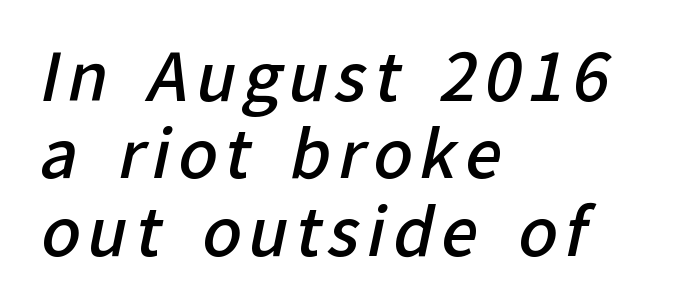
The image shows 65 px semibold sans-serif type; set left-aligned, line spacing 1.19x, not underlined; low stroke contrast and a medium x-height.
